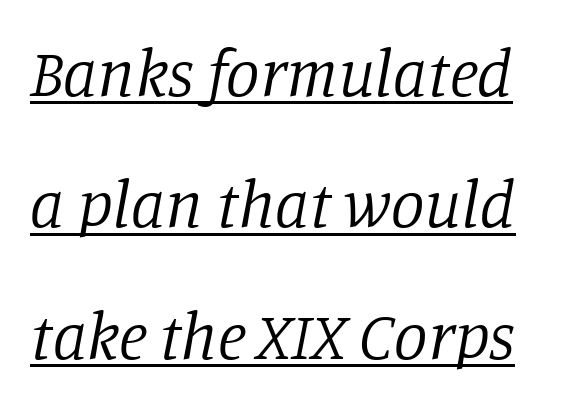
{"serif": "yes", "italic": "yes", "lean": "right", "slant_degrees": 11, "bold": "no", "weight": "regular", "width": "normal", "stroke_contrast": "low", "x_height": "large", "monospaced": "no", "underline": "yes", "line_spacing": "loose", "line_spacing_ratio": 1.96, "letter_spacing": "normal", "letter_spacing_em": 0.0, "glyph_px": 67}
